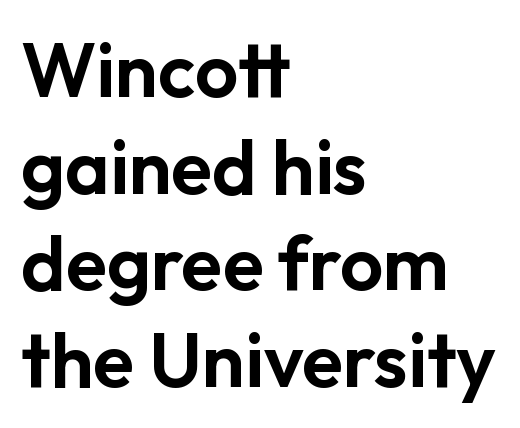
The image shows 76 px sans-serif type, upright; set left-aligned, normal line spacing (1.27x), normal letter spacing, not underlined; low stroke contrast and a medium x-height.
